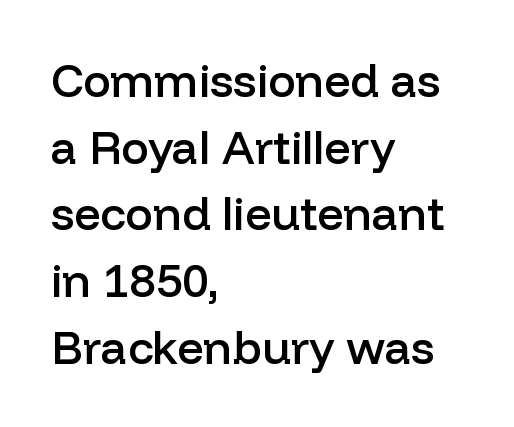
{"serif": "no", "italic": "no", "bold": "semi", "weight": "semibold", "width": "normal", "stroke_contrast": "low", "x_height": "medium", "monospaced": "no", "underline": "no", "align": "left", "line_spacing": "normal", "line_spacing_ratio": 1.45, "letter_spacing": "normal", "letter_spacing_em": 0.0, "glyph_px": 46}
